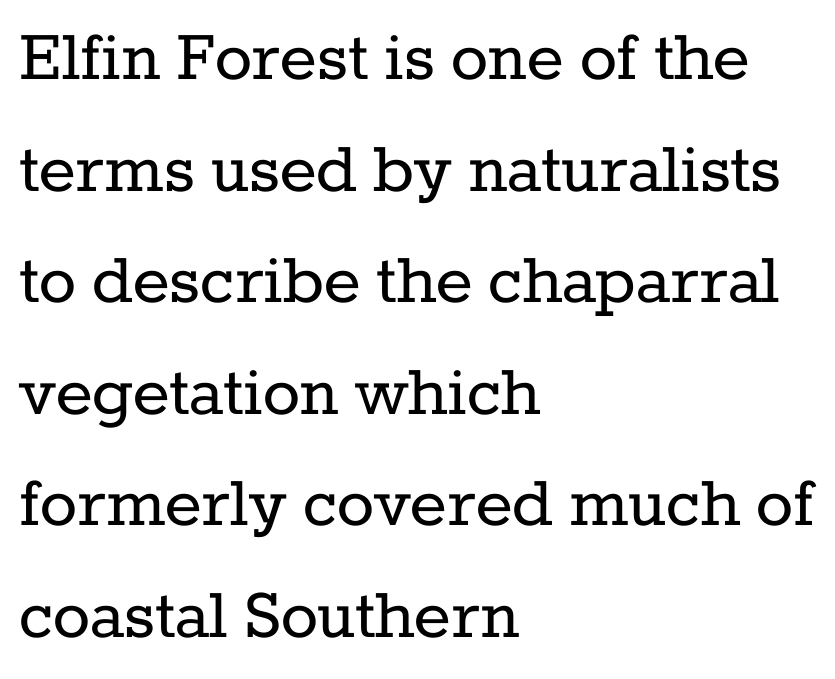
The image shows 78 px regular-weight serif type, upright; set left-aligned, normal line spacing (1.43x), normal letter spacing, not underlined; low stroke contrast and a medium x-height.
